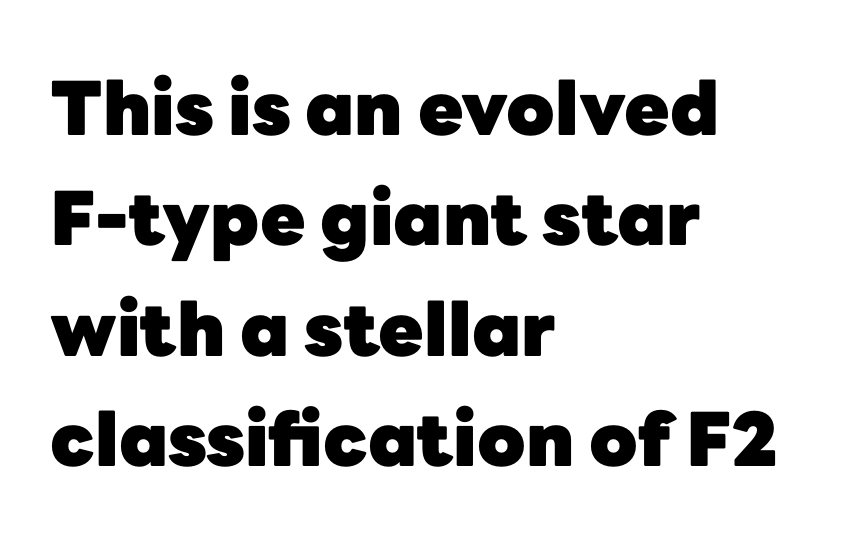
Is the block centered? No — it sits flush against the left margin. The strokes are fattened all the way to bold. The lettering holds an erect, upright posture throughout. Standard letterfit; no display-style spreading of the glyphs. You could not count columns in this text — the font is proportionally spaced.
